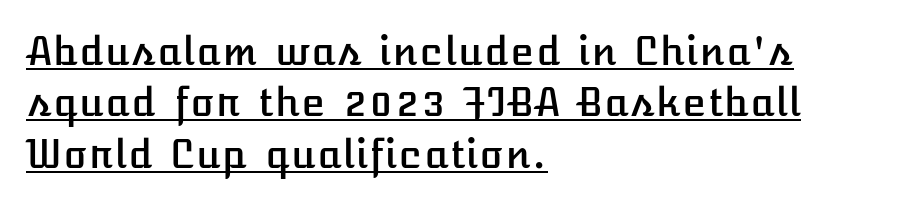
Layout note: lines flush left. Italic: no, the glyphs are upright roman. The typesetter has applied underlining to the passage shown. Compared with typical body copy, the letter spacing here is the same. Regular leading.
